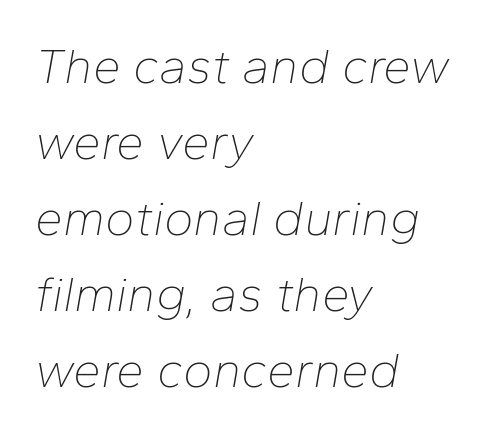
{"italic": "yes", "lean": "right", "slant_degrees": 10, "bold": "no", "weight": "thin", "width": "normal", "stroke_contrast": "low", "x_height": "medium", "monospaced": "no", "underline": "no", "align": "left", "line_spacing": "normal", "line_spacing_ratio": 1.52, "letter_spacing": "normal", "letter_spacing_em": 0.0, "glyph_px": 50}
